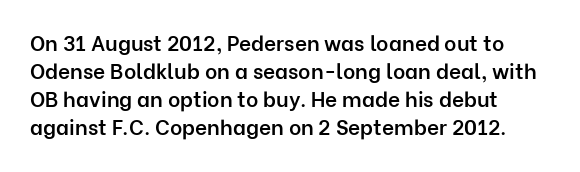
Q: Is the text bold? A: Semi-bold.
Q: Is the text italic (slanted)? A: No, it is upright.
Q: Is the text underlined? A: No.
Q: How is the paragraph aligned? A: Left-aligned.
Q: Is the spacing between letters normal or unusually wide? A: Normal.
Q: Is the spacing between lines tight, normal or loose? A: Normal.
